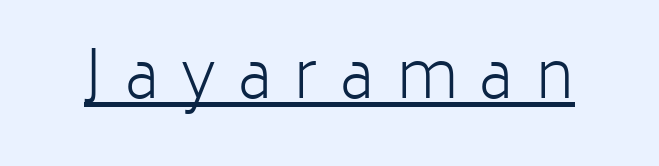
The image shows 65 px light sans-serif type, upright; set unusually wide letter spacing (+0.35 em), underlined; low stroke contrast and a medium x-height.
